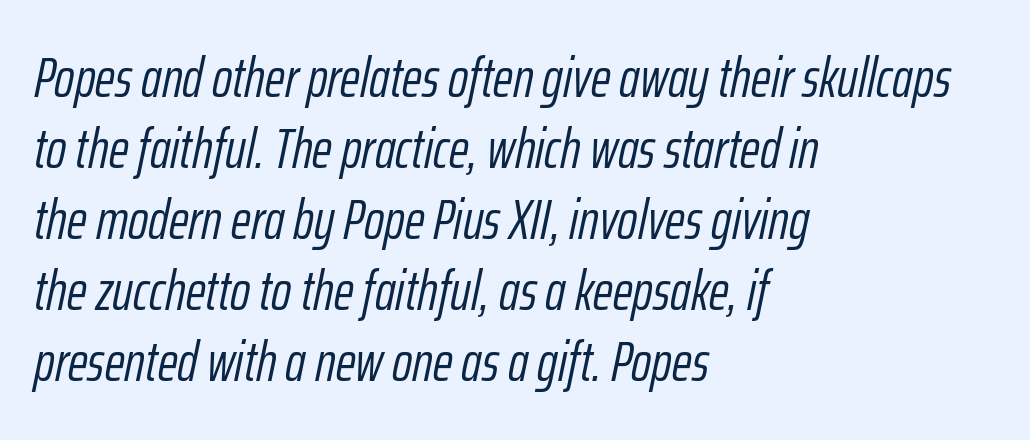
This sample has the flowing, uneven cadence of proportional lettering. Plain, unruled lines of type. Weight: regular or lighter. Honestly, the row spacing looks completely unremarkable.
